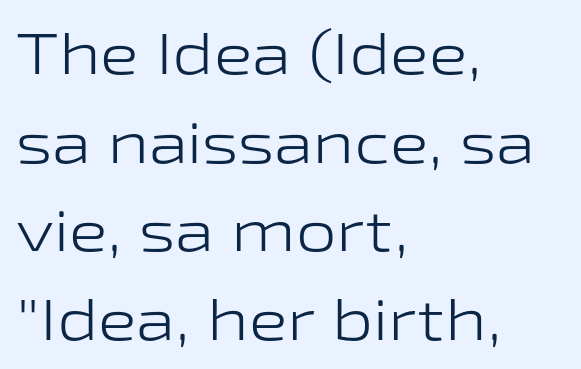
What stands out about the letter spacing? Nothing — it is the standard amount. On a weight scale, this lands at 450 or below. Is there much room between lines? A standard amount, neither cramped nor airy. Glance below the letters and you will spot only blank space. A typesetter would call this proportional, since set widths differ per character.
